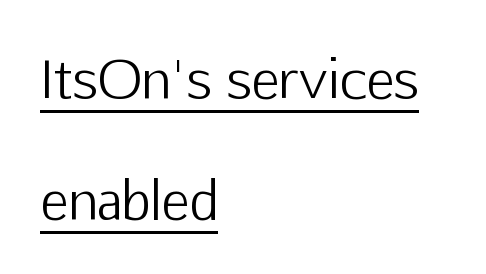
{"serif": "no", "italic": "no", "bold": "no", "weight": "light", "width": "normal", "stroke_contrast": "low", "x_height": "medium", "monospaced": "no", "underline": "yes", "align": "left", "line_spacing": "loose", "line_spacing_ratio": 2.28, "letter_spacing": "normal", "letter_spacing_em": 0.0, "glyph_px": 53}
